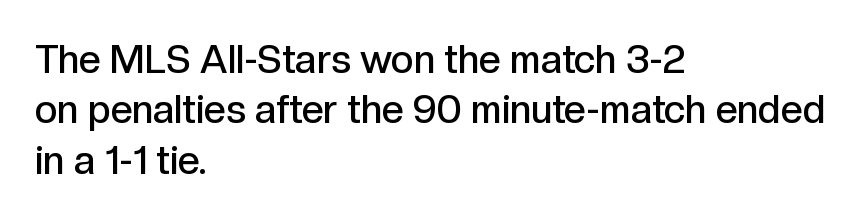
The image shows 39 px semibold sans-serif type, upright; set left-aligned, normal line spacing (1.29x), normal letter spacing, not underlined; a medium x-height.
